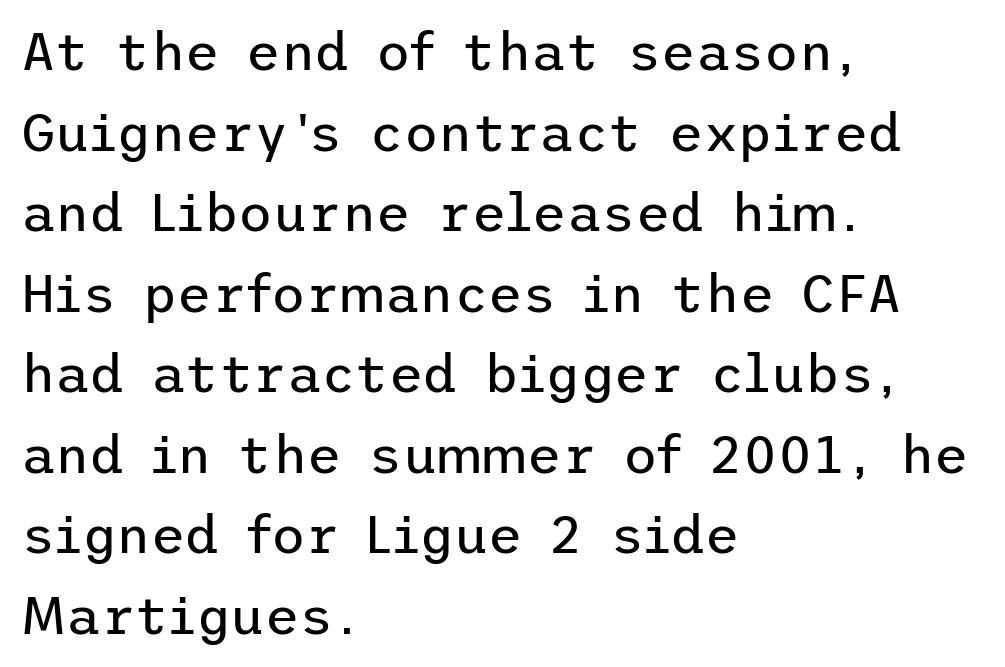
Q: Is the text bold? A: No.
Q: Is the text italic (slanted)? A: No, it is upright.
Q: Is the typeface a serif or a sans-serif typeface? A: Sans-serif.
Q: Is the text underlined? A: No.
Q: How is the paragraph aligned? A: Left-aligned.
Q: Is the spacing between letters normal or unusually wide? A: Normal.
Q: Is the spacing between lines tight, normal or loose? A: Normal.
Q: Width (condensed, normal, or wide)? A: Normal.
Q: Stroke contrast? A: Low.
Q: x-height? A: Medium.
